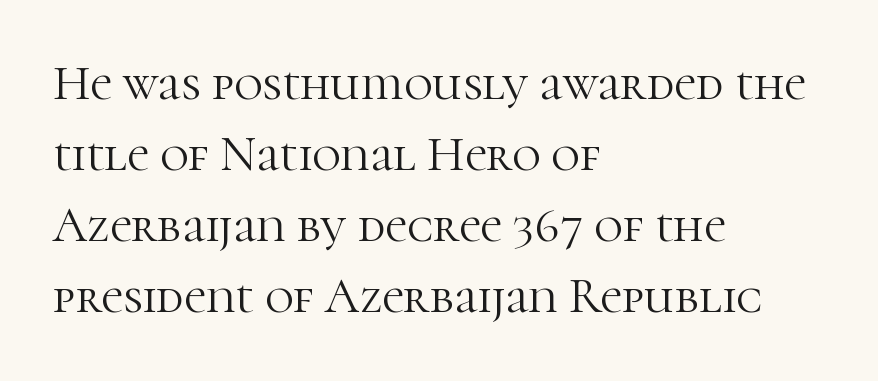
The image shows 49 px light serif type, upright; set left-aligned, normal line spacing (1.45x), normal letter spacing, not underlined; high stroke contrast and a medium x-height.
